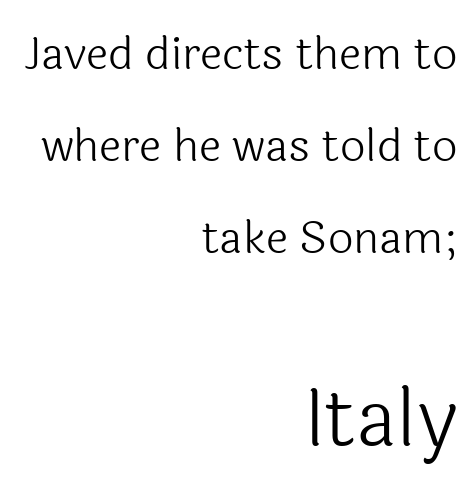
Characters remain perfectly vertical along every line. Here the second block reads like a headline and the first like body copy. Is this a heavy cut? Hardly; it is regular or lighter. The face used here is a sans, in the tradition of grotesques and geometrics. Honestly, there is no underline to notice here at all.
